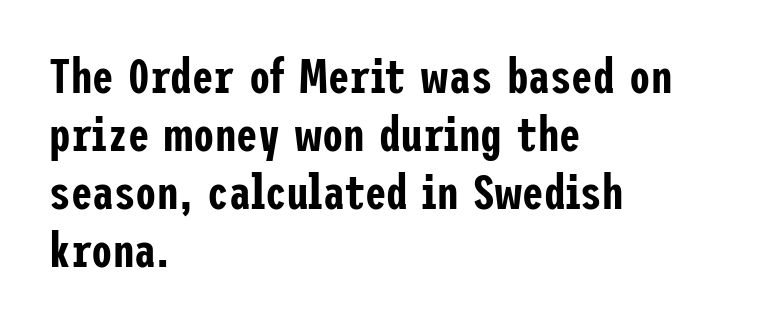
The image shows 48 px condensed sans-serif type, upright; set left-aligned, line spacing 1.21x, normal letter spacing, not underlined; low stroke contrast and a medium x-height.
